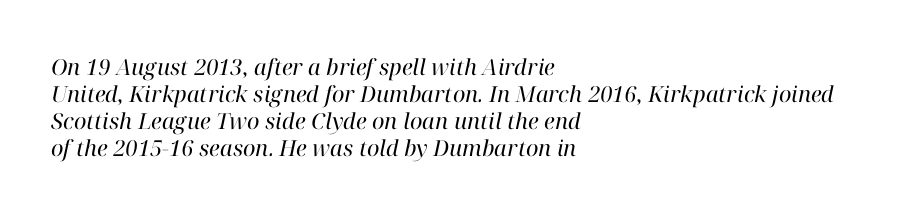
The image shows 22 px text type, italic (leaning right); set left-aligned, line spacing 1.22x, normal letter spacing, not underlined.
